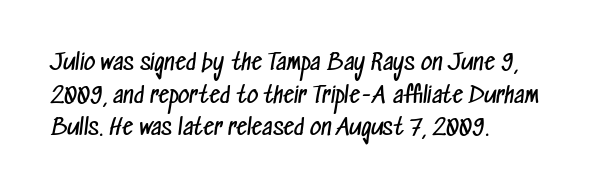
You could call the tracking neutral — neither tight nor loose. Counters stay open thanks to moderate or lighter strokes. Compared with typical paragraphs, the rows here are spaced about the same. Plain, unruled lines of type.
